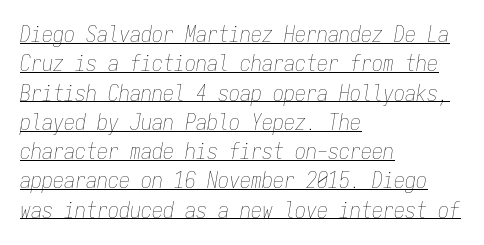
Q: Is the text bold? A: No.
Q: Is the text italic (slanted)? A: Yes, it leans right by about 9 degrees.
Q: Is the text underlined? A: Yes.
Q: How is the paragraph aligned? A: Left-aligned.
Q: Is the spacing between letters normal or unusually wide? A: Normal.
Q: Is the spacing between lines tight, normal or loose? A: Normal.
